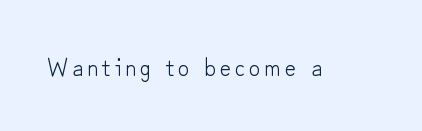
The image shows 25 px text type, upright; set not underlined.
